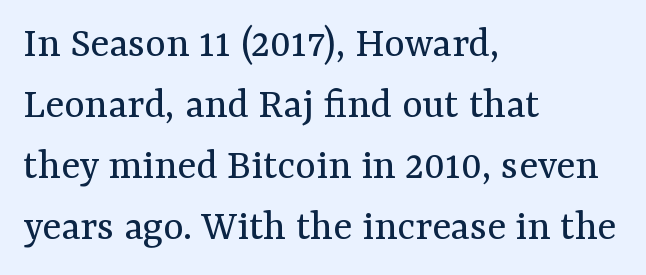
The image shows 44 px regular-weight serif type, upright; set left-aligned, normal line spacing (1.39x), normal letter spacing, not underlined; medium stroke contrast and a medium x-height.
